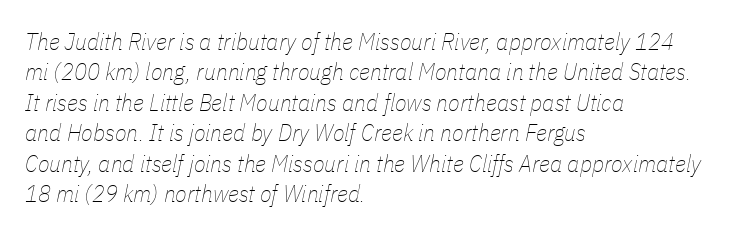
Q: Is the text bold? A: No.
Q: Is the text italic (slanted)? A: Yes, it leans right by about 11 degrees.
Q: Is the text underlined? A: No.
Q: How is the paragraph aligned? A: Left-aligned.
Q: Is the spacing between letters normal or unusually wide? A: Normal.
Q: Is the spacing between lines tight, normal or loose? A: Normal.
